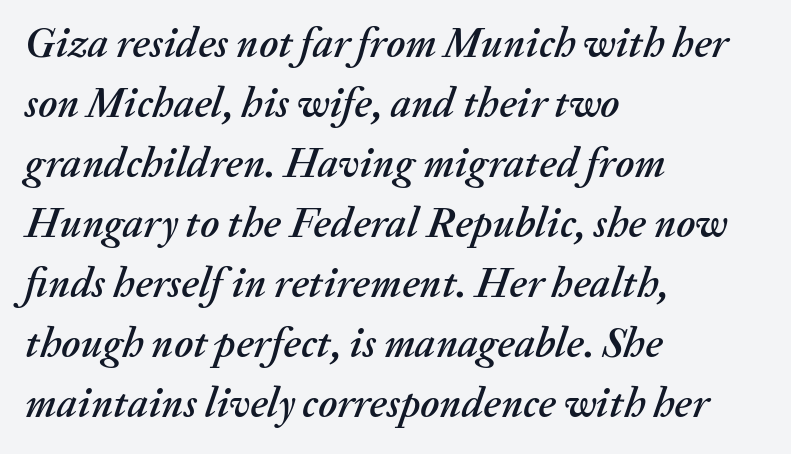
Q: Is the text italic (slanted)? A: Yes, it leans right by about 20 degrees.
Q: Is the text underlined? A: No.
Q: How is the paragraph aligned? A: Left-aligned.
Q: Is the spacing between letters normal or unusually wide? A: Normal.
Q: Is the spacing between lines tight, normal or loose? A: Normal.
Q: Width (condensed, normal, or wide)? A: Normal.
Q: Stroke contrast? A: Medium.
Q: x-height? A: Medium.
Q: Monospaced? A: No.
